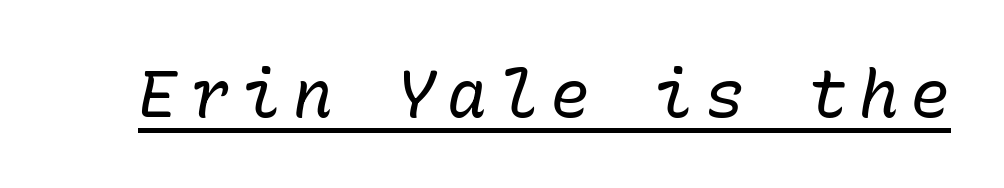
Q: Is the text bold? A: No.
Q: Is the text italic (slanted)? A: Yes, it leans right by about 10 degrees.
Q: Is the text underlined? A: Yes.
Q: Width (condensed, normal, or wide)? A: Normal.
Q: Stroke contrast? A: Low.
Q: x-height? A: Medium.
Q: Monospaced? A: Yes.
